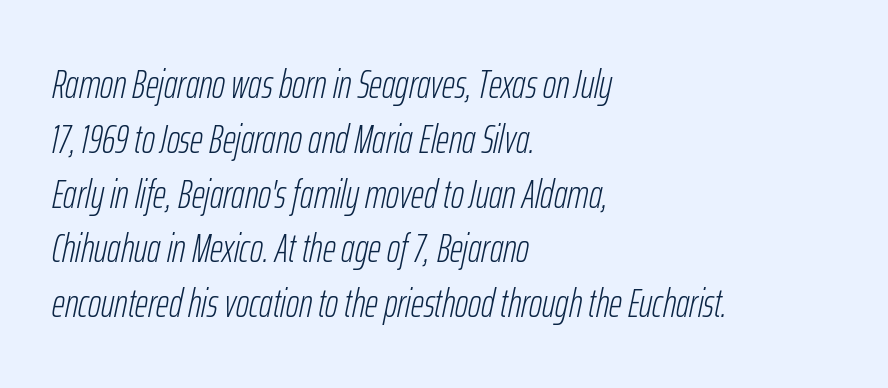
{"italic": "yes", "lean": "right", "slant_degrees": 12, "bold": "no", "weight": "light", "width": "condensed", "stroke_contrast": "low", "x_height": "medium", "monospaced": "no", "underline": "no", "align": "left", "line_spacing": "normal", "line_spacing_ratio": 1.37, "letter_spacing": "normal", "letter_spacing_em": 0.0, "glyph_px": 40}
